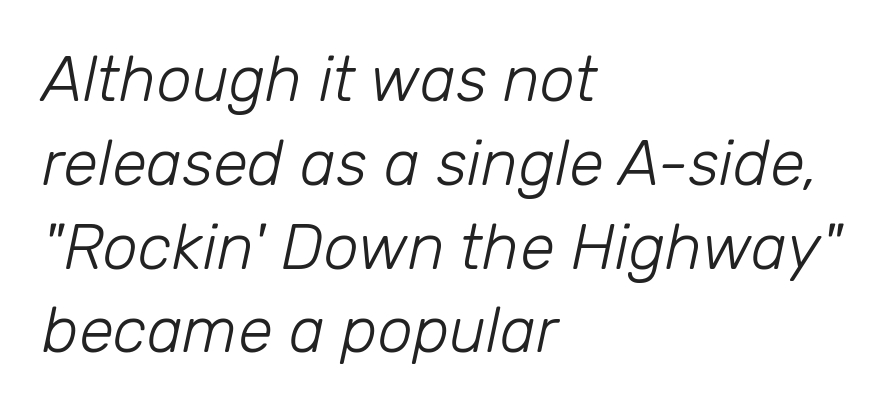
The image shows 63 px light type, italic (leaning right); set left-aligned, normal line spacing (1.33x), normal letter spacing, not underlined; low stroke contrast and a medium x-height.
